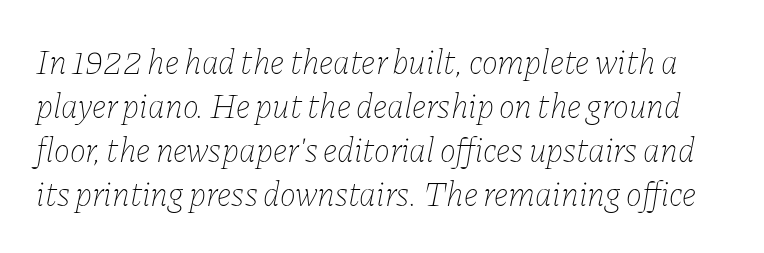
{"italic": "yes", "lean": "right", "slant_degrees": 11, "bold": "no", "weight": "thin", "width": "normal", "stroke_contrast": "low", "x_height": "medium", "monospaced": "no", "underline": "no", "line_spacing": "normal", "line_spacing_ratio": 1.29, "letter_spacing": "normal", "letter_spacing_em": 0.0, "glyph_px": 34}
